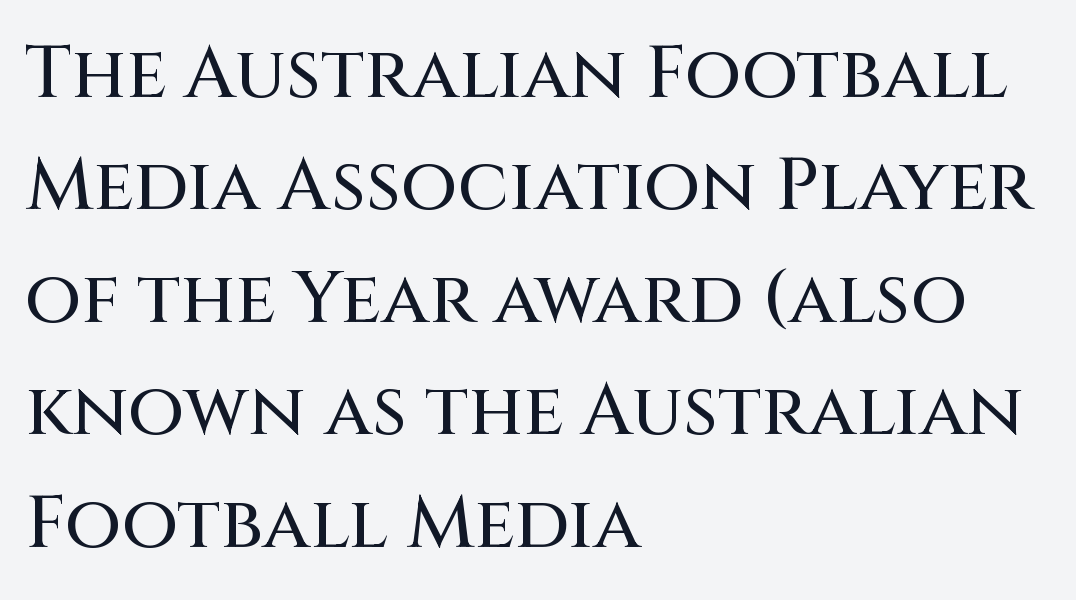
The image shows 73 px sans-serif type, upright; set left-aligned, normal line spacing (1.54x), normal letter spacing, not underlined; medium stroke contrast and a large x-height.
